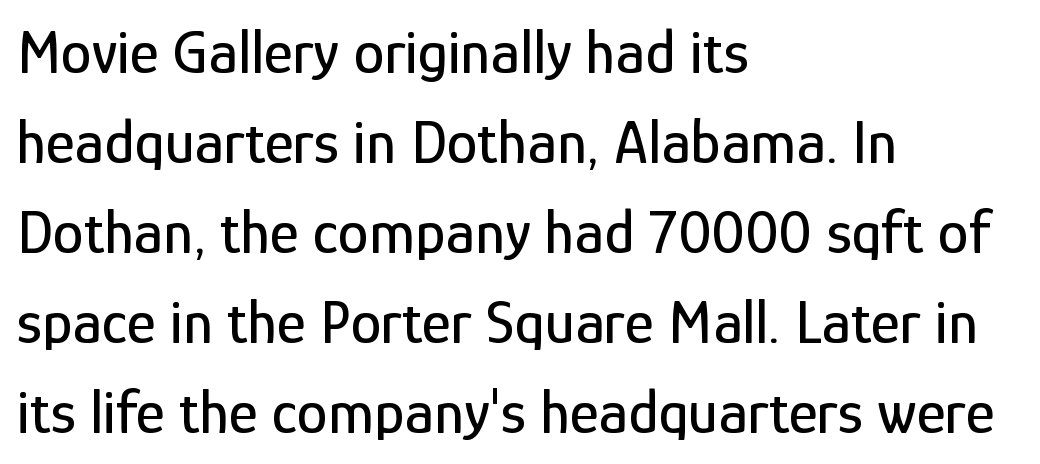
Q: Is the text italic (slanted)? A: No, it is upright.
Q: Is the typeface a serif or a sans-serif typeface? A: Sans-serif.
Q: Is the text underlined? A: No.
Q: How is the paragraph aligned? A: Left-aligned.
Q: Is the spacing between letters normal or unusually wide? A: Normal.
Q: Is the spacing between lines tight, normal or loose? A: Normal.
Q: Width (condensed, normal, or wide)? A: Condensed.
Q: Stroke contrast? A: Low.
Q: x-height? A: Medium.
Q: Monospaced? A: No.
